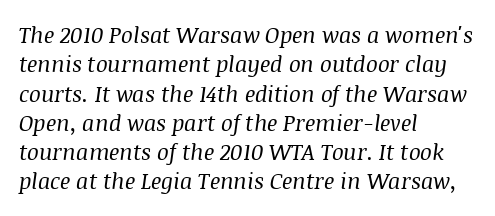
The image shows 22 px text type, italic (leaning right); set left-aligned, normal line spacing (1.33x), normal letter spacing, not underlined.
